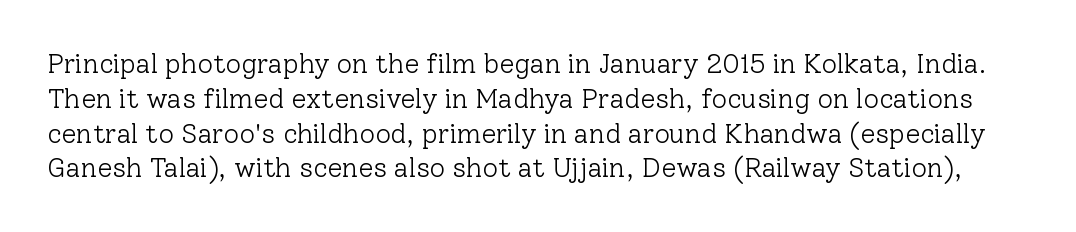
{"italic": "no", "bold": "no", "underline": "no", "line_spacing": "normal", "line_spacing_ratio": 1.29, "letter_spacing": "normal", "letter_spacing_em": 0.0, "glyph_px": 27}
